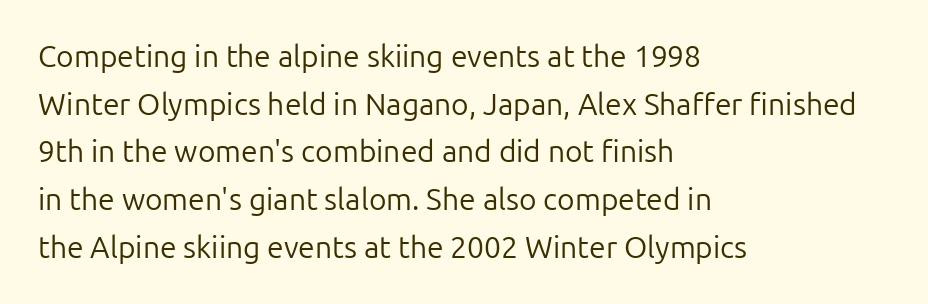
{"serif": "no", "italic": "no", "bold": "no", "weight": "regular", "width": "normal", "stroke_contrast": "low", "x_height": "medium", "monospaced": "no", "underline": "no", "align": "left", "line_spacing": "normal", "line_spacing_ratio": 1.59, "letter_spacing": "normal", "letter_spacing_em": 0.0, "glyph_px": 30}
